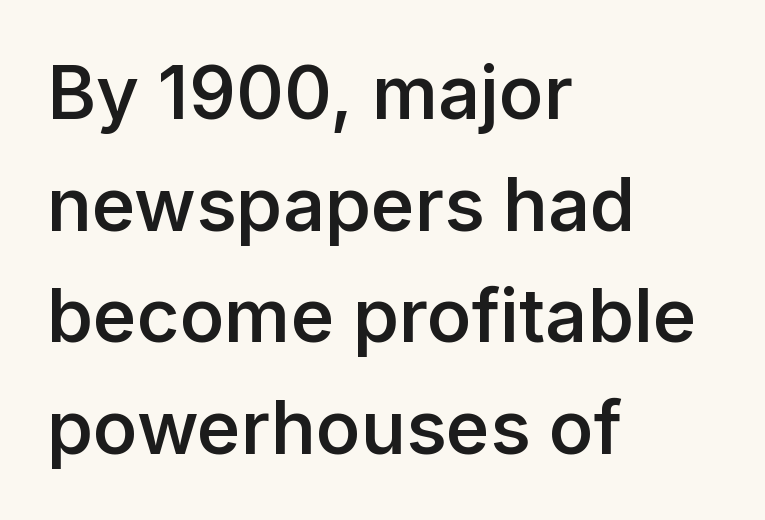
The image shows 74 px semibold sans-serif type, upright; set left-aligned, normal line spacing (1.51x), normal letter spacing, not underlined; low stroke contrast and a medium x-height.
